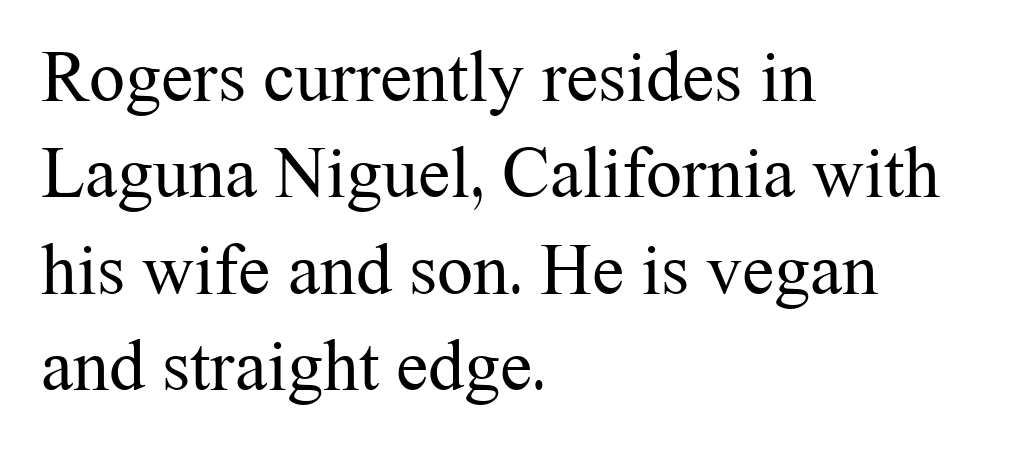
The image shows 72 px regular-weight serif type, upright; set left-aligned, normal line spacing (1.34x), normal letter spacing, not underlined; medium stroke contrast and a medium x-height.
